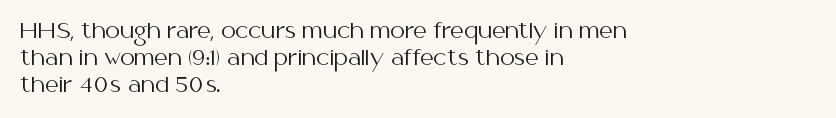
Q: Is the text bold? A: No.
Q: Is the text italic (slanted)? A: No, it is upright.
Q: Is the text underlined? A: No.
Q: How is the paragraph aligned? A: Left-aligned.
Q: Is the spacing between letters normal or unusually wide? A: Normal.
Q: Is the spacing between lines tight, normal or loose? A: Normal.
